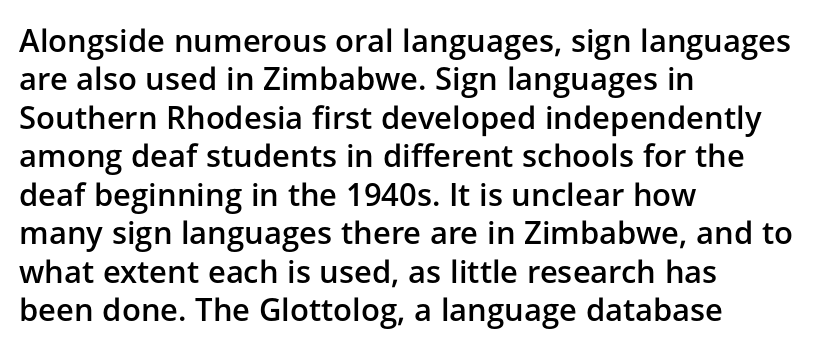
The image shows 31 px semibold sans-serif type, upright; set left-aligned, line spacing 1.24x, normal letter spacing, not underlined; low stroke contrast and a medium x-height.
